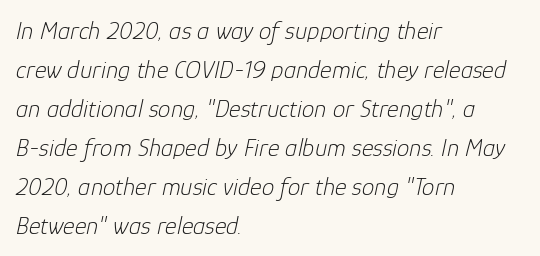
{"italic": "yes", "lean": "right", "slant_degrees": 12, "bold": "no", "underline": "no", "align": "left", "line_spacing": "normal", "line_spacing_ratio": 1.56, "letter_spacing": "normal", "letter_spacing_em": 0.0, "glyph_px": 25}
